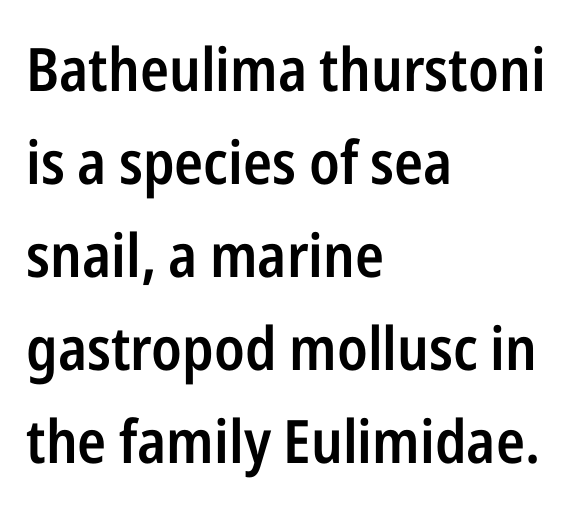
These lines sit exactly where default settings would place them. Letter spacing: default. Is there any slant? The stems are plumb. These lines are rendered in a variable-pitch font. The passage shown is typeset with a sans-serif family. Students, this is semibold: more ink than regular, less than bold.
